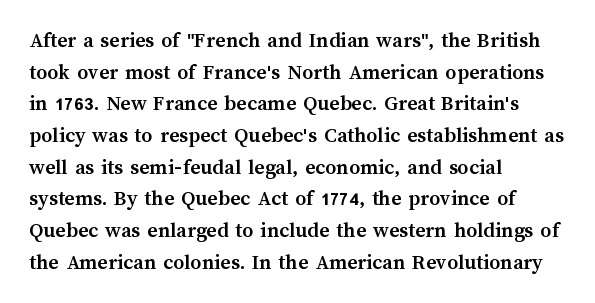
Beneath every word, the page is bare. Successive baselines arrive at the customary interval. It's the straight-up-and-down kind of type. Which margin do the lines hug? The left one — the right edge is uneven. Thick stems and heavy bowls — unmistakably bold.
